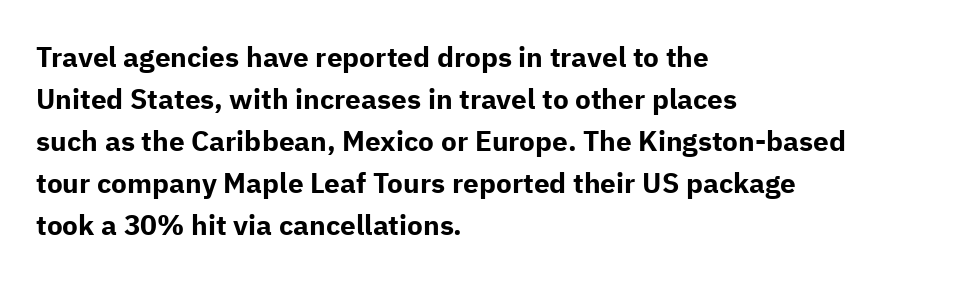
{"serif": "no", "italic": "no", "bold": "yes", "weight": "bold", "width": "normal", "stroke_contrast": "low", "x_height": "medium", "monospaced": "no", "underline": "no", "align": "left", "line_spacing": "normal", "line_spacing_ratio": 1.5, "letter_spacing": "normal", "letter_spacing_em": 0.0, "glyph_px": 28}
